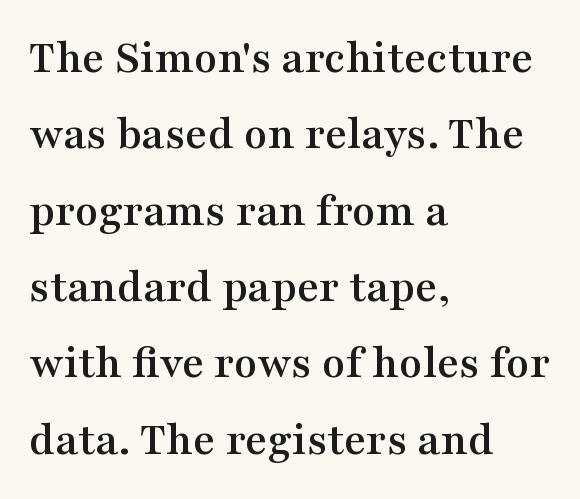
Q: Is the text italic (slanted)? A: No, it is upright.
Q: Is the typeface a serif or a sans-serif typeface? A: Serif.
Q: Is the text underlined? A: No.
Q: How is the paragraph aligned? A: Left-aligned.
Q: Is the spacing between letters normal or unusually wide? A: Normal.
Q: Is the spacing between lines tight, normal or loose? A: Normal.
Q: Width (condensed, normal, or wide)? A: Wide.
Q: Stroke contrast? A: Medium.
Q: x-height? A: Medium.
Q: Monospaced? A: No.
